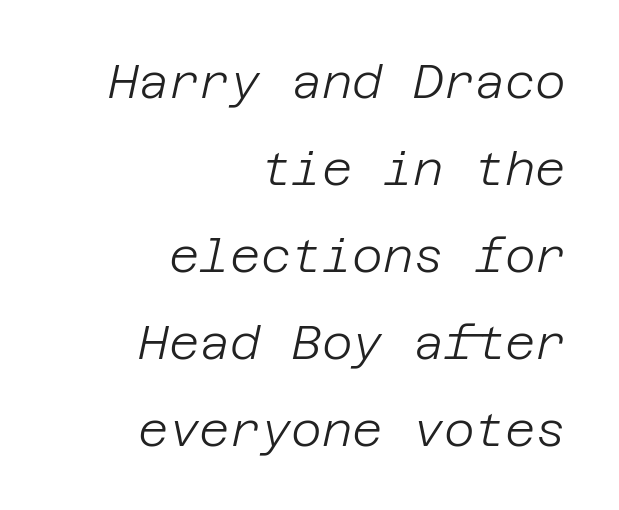
The image shows 47 px light type, italic (leaning right); set right-aligned, line spacing 1.85x, normal letter spacing, not underlined; low stroke contrast and a large x-height.
